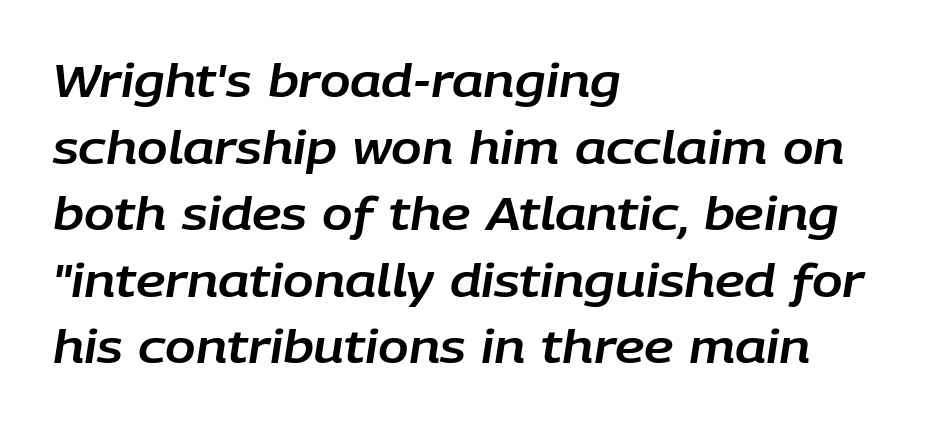
The image shows 45 px text type, italic (leaning right); set left-aligned, normal line spacing (1.48x), normal letter spacing, not underlined; low stroke contrast and a large x-height.
